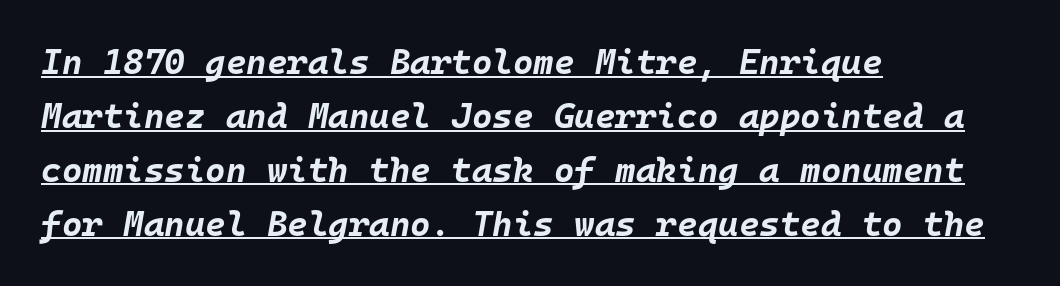
Q: Is the text bold? A: Yes.
Q: Is the text italic (slanted)? A: Yes, it leans right by about 10 degrees.
Q: Is the text underlined? A: Yes.
Q: How is the paragraph aligned? A: Left-aligned.
Q: Is the spacing between letters normal or unusually wide? A: Normal.
Q: Is the spacing between lines tight, normal or loose? A: Normal.
Q: Width (condensed, normal, or wide)? A: Normal.
Q: Stroke contrast? A: Low.
Q: x-height? A: Large.
Q: Monospaced? A: Yes.
